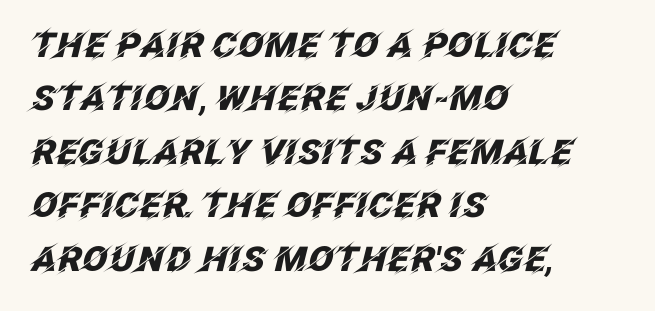
{"italic": "yes", "lean": "right", "slant_degrees": 12, "bold": "yes", "weight": "heavy", "width": "normal", "stroke_contrast": "low", "x_height": "large", "monospaced": "no", "underline": "no", "align": "left", "line_spacing": "normal", "line_spacing_ratio": 1.57, "letter_spacing": "normal", "letter_spacing_em": 0.0, "glyph_px": 34}
